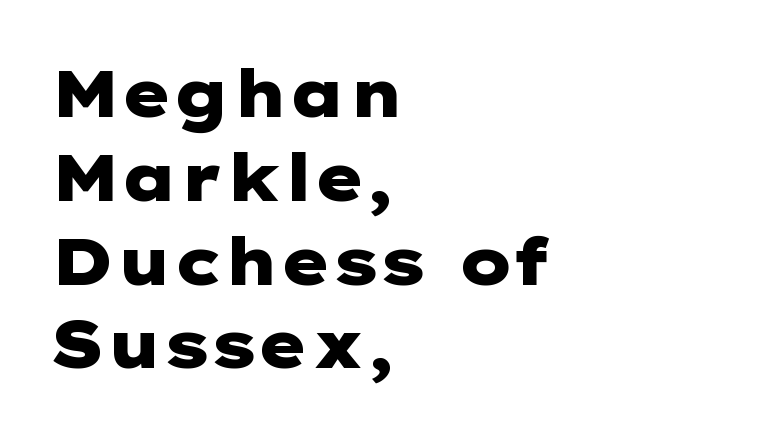
The image shows 66 px heavy, wide sans-serif type, upright; set left-aligned, normal line spacing (1.27x), normal letter spacing, not underlined; low stroke contrast and a medium x-height.
